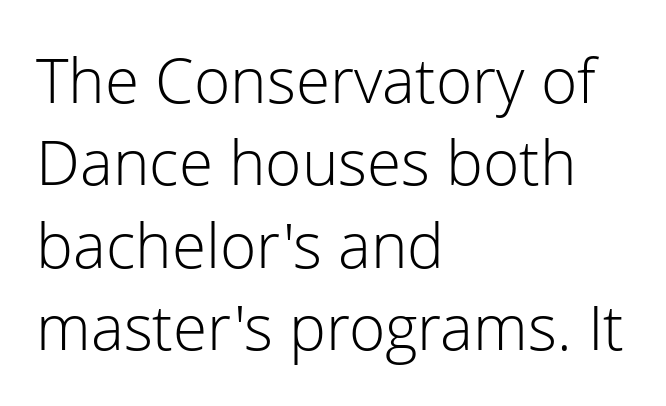
Is the block centered? No — it sits flush against the left margin. Style check: upright. Observe the absence of serifs on each vertical stroke in this sample. Students, note that the glyphs here touch the page at normal intervals.
